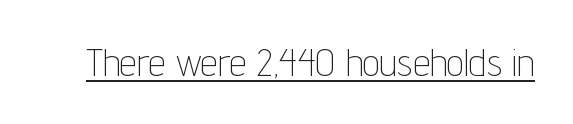
{"serif": "no", "italic": "no", "bold": "no", "weight": "thin", "width": "condensed", "stroke_contrast": "low", "x_height": "medium", "monospaced": "no", "underline": "yes", "letter_spacing": "normal", "letter_spacing_em": 0.0, "glyph_px": 38}
